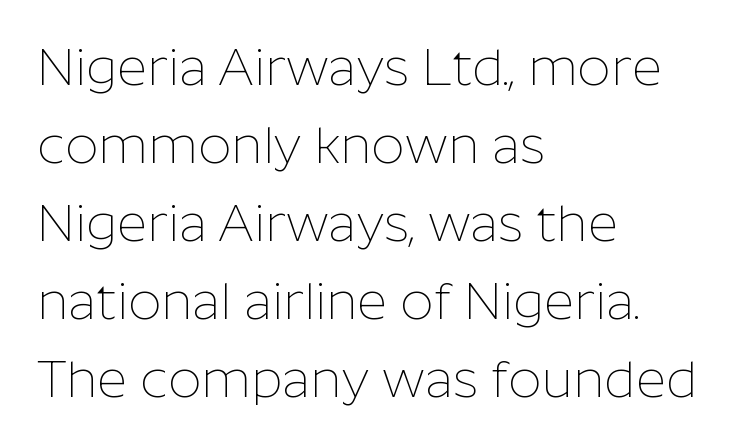
These lines keep a tight, regular rhythm from letter to letter. Regarding serifs, this sample does without them. On a weight scale, this lands at 450 or below. These lines sit exactly where default settings would place them.
